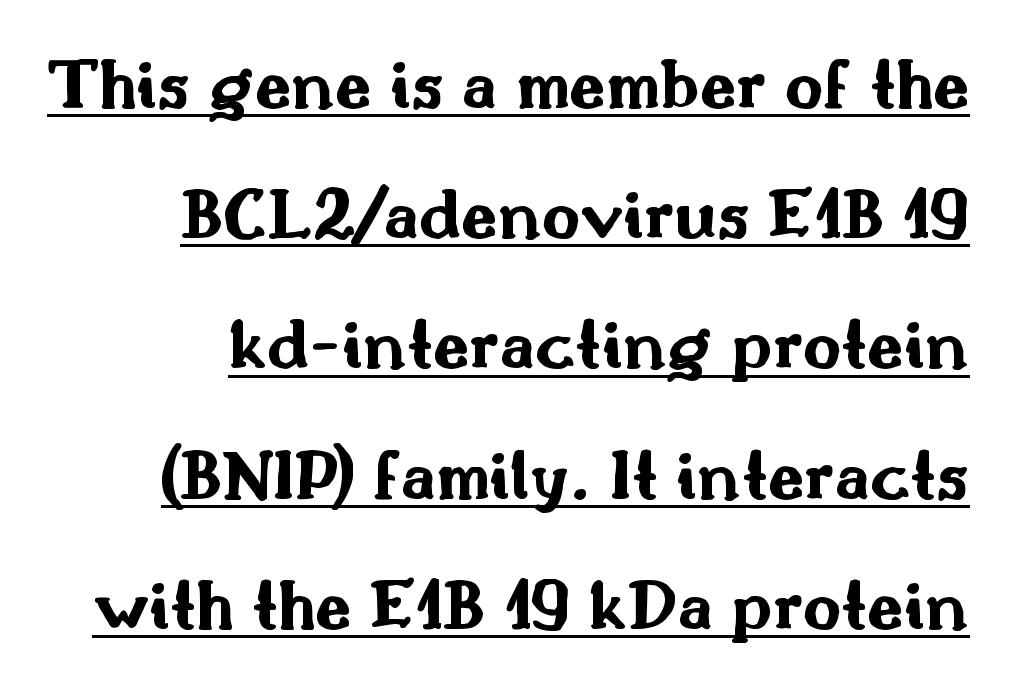
{"serif": "no", "italic": "no", "bold": "yes", "weight": "bold", "width": "wide", "stroke_contrast": "medium", "x_height": "small", "monospaced": "no", "underline": "yes", "line_spacing_ratio": 1.76, "letter_spacing": "normal", "letter_spacing_em": 0.0, "glyph_px": 74}
